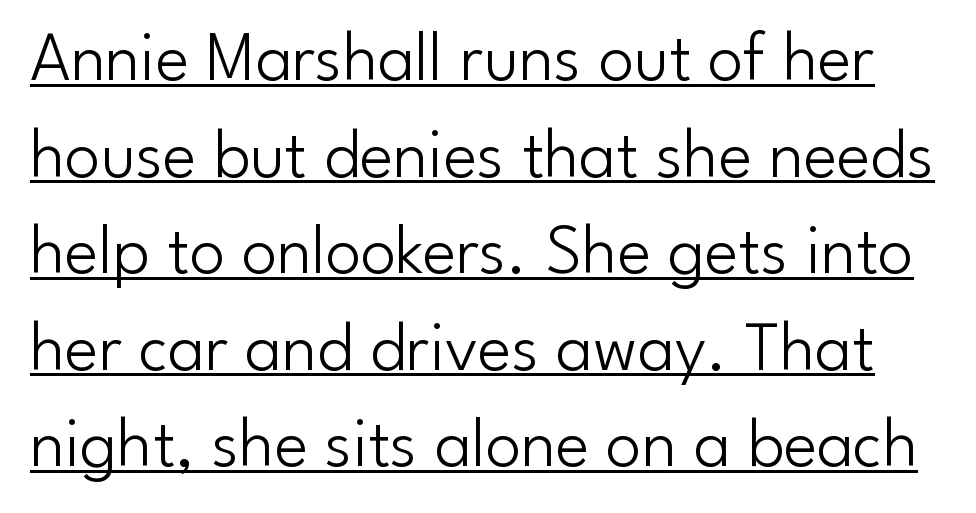
The image shows 71 px light sans-serif type, upright; set normal line spacing (1.36x), normal letter spacing, underlined; low stroke contrast and a small x-height.
